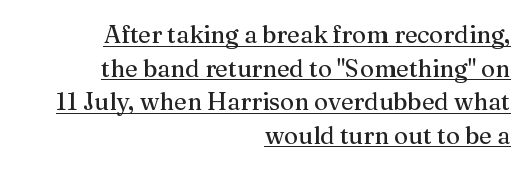
Q: Is the text italic (slanted)? A: No, it is upright.
Q: Is the text underlined? A: Yes.
Q: How is the paragraph aligned? A: Right-aligned.
Q: Is the spacing between letters normal or unusually wide? A: Normal.
Q: Is the spacing between lines tight, normal or loose? A: Normal.
